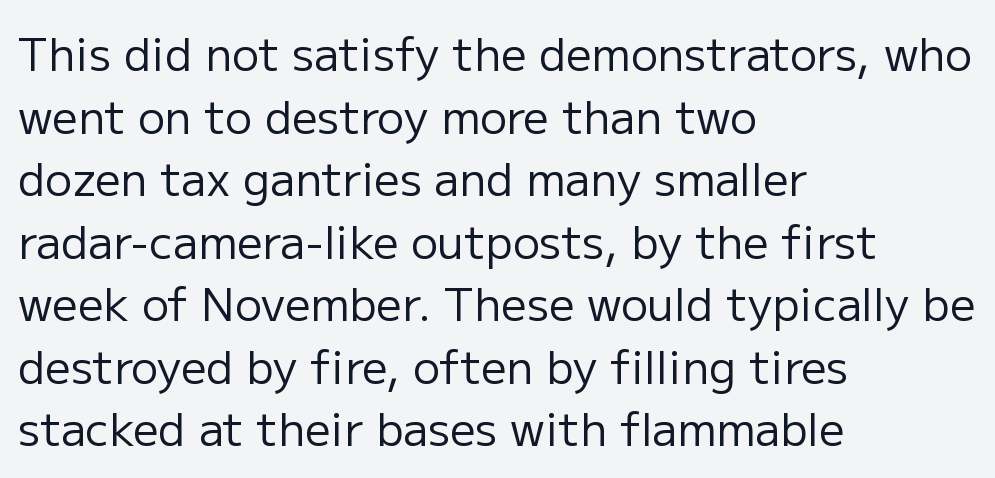
{"serif": "no", "italic": "no", "bold": "no", "weight": "regular", "width": "normal", "stroke_contrast": "low", "x_height": "medium", "monospaced": "no", "underline": "no", "align": "left", "line_spacing": "normal", "line_spacing_ratio": 1.39, "letter_spacing": "normal", "letter_spacing_em": 0.0, "glyph_px": 45}
